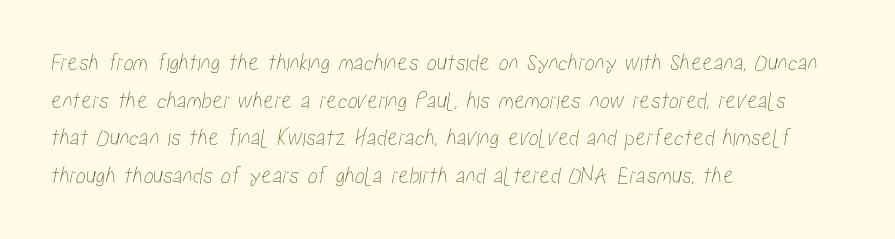
Q: Is the text underlined? A: No.
Q: How is the paragraph aligned? A: Left-aligned.
Q: Is the spacing between letters normal or unusually wide? A: Normal.
Q: Is the spacing between lines tight, normal or loose? A: Normal.
